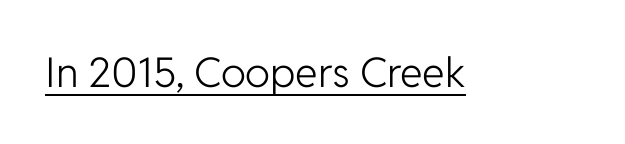
{"serif": "no", "italic": "no", "bold": "no", "weight": "light", "width": "normal", "stroke_contrast": "low", "x_height": "medium", "monospaced": "no", "underline": "yes", "letter_spacing": "normal", "letter_spacing_em": 0.0, "glyph_px": 41}
